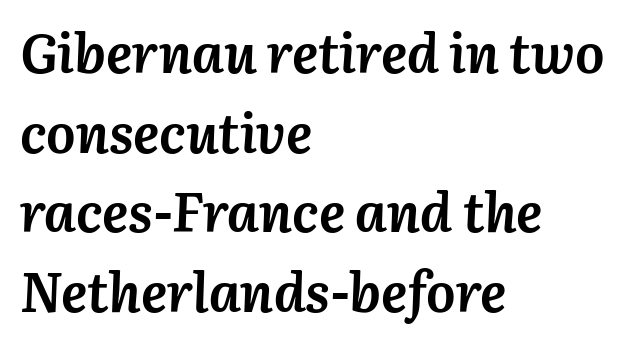
Q: Is the text bold? A: Yes.
Q: Is the text italic (slanted)? A: Yes, it leans right by about 3 degrees.
Q: Is the text underlined? A: No.
Q: How is the paragraph aligned? A: Left-aligned.
Q: Is the spacing between letters normal or unusually wide? A: Normal.
Q: Is the spacing between lines tight, normal or loose? A: Normal.
Q: Width (condensed, normal, or wide)? A: Normal.
Q: Stroke contrast? A: Medium.
Q: x-height? A: Medium.
Q: Monospaced? A: No.
